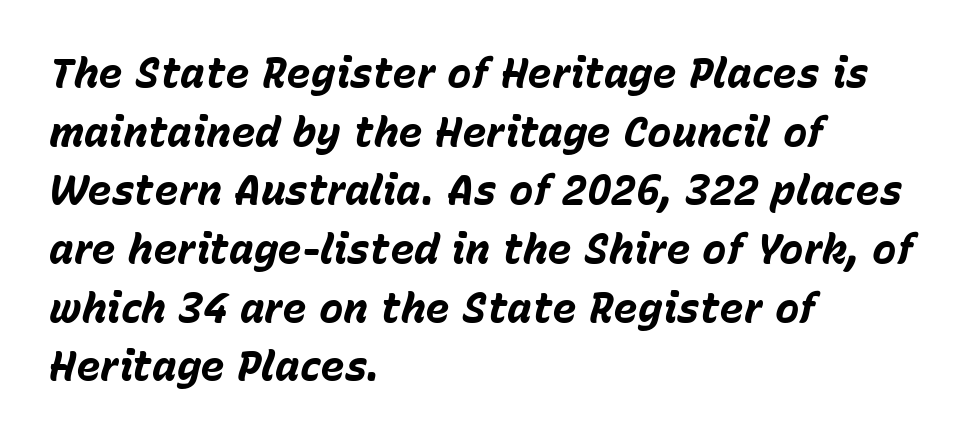
{"italic": "yes", "lean": "right", "slant_degrees": 15, "bold": "yes", "weight": "bold", "width": "normal", "stroke_contrast": "low", "x_height": "medium", "monospaced": "no", "underline": "no", "align": "left", "line_spacing": "normal", "line_spacing_ratio": 1.43, "letter_spacing": "normal", "letter_spacing_em": 0.0, "glyph_px": 41}
